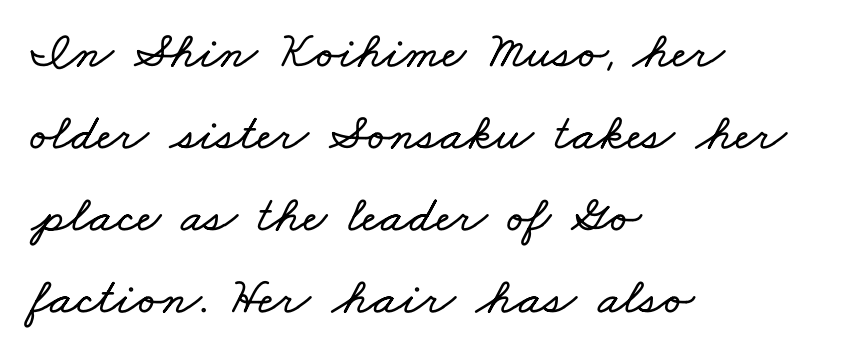
The image shows 52 px wide type; set left-aligned, normal line spacing (1.58x), normal letter spacing, not underlined; low stroke contrast and a small x-height.
